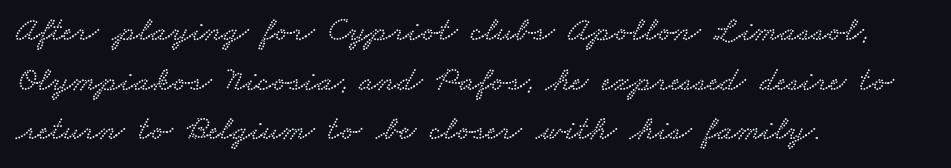
{"serif": "yes", "width": "wide", "stroke_contrast": "low", "x_height": "small", "monospaced": "no", "underline": "no", "align": "left", "line_spacing": "normal", "line_spacing_ratio": 1.42, "letter_spacing": "normal", "letter_spacing_em": 0.0, "glyph_px": 35}
